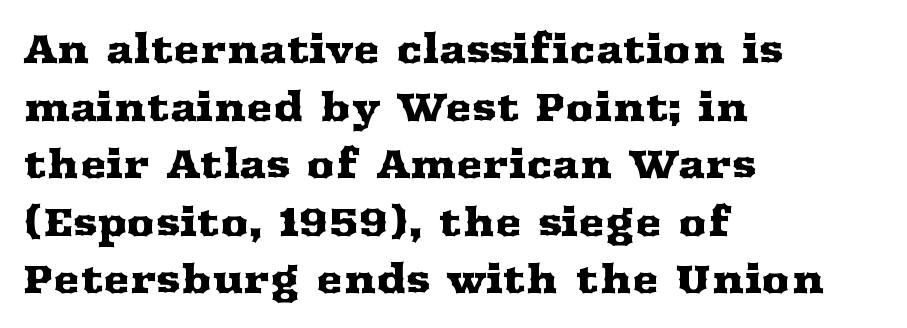
{"serif": "yes", "italic": "no", "width": "wide", "stroke_contrast": "medium", "x_height": "medium", "monospaced": "no", "underline": "no", "align": "left", "line_spacing": "normal", "line_spacing_ratio": 1.44, "letter_spacing": "normal", "letter_spacing_em": 0.0, "glyph_px": 40}
